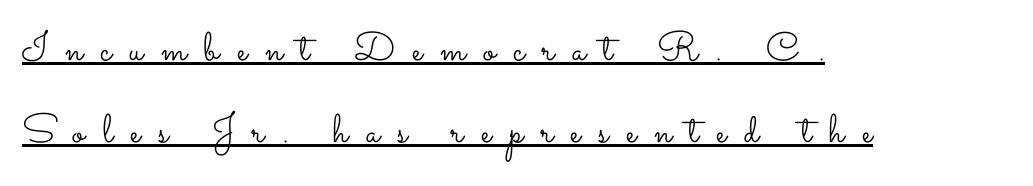
{"bold": "no", "weight": "light", "width": "wide", "stroke_contrast": "low", "x_height": "small", "monospaced": "no", "underline": "yes", "align": "left", "line_spacing": "loose", "line_spacing_ratio": 2.05, "letter_spacing": "wide", "letter_spacing_em": 0.44, "glyph_px": 40}
